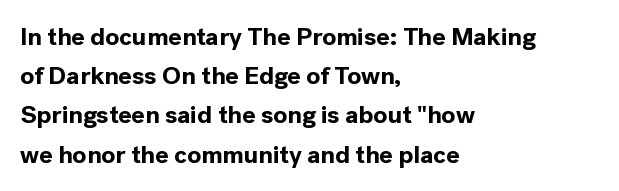
There is no visible air inserted between adjacent glyphs. This sample is left-justified, so line endings fall wherever the words run out. Normally led — the rows are evenly, conventionally spaced. The lettering holds an erect, upright posture throughout.
